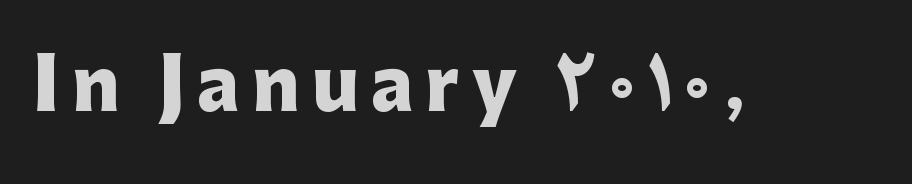
Q: Is the text bold? A: Yes.
Q: Is the text italic (slanted)? A: No, it is upright.
Q: Is the typeface a serif or a sans-serif typeface? A: Sans-serif.
Q: Is the text underlined? A: No.
Q: Width (condensed, normal, or wide)? A: Normal.
Q: Stroke contrast? A: Low.
Q: x-height? A: Medium.
Q: Monospaced? A: No.
